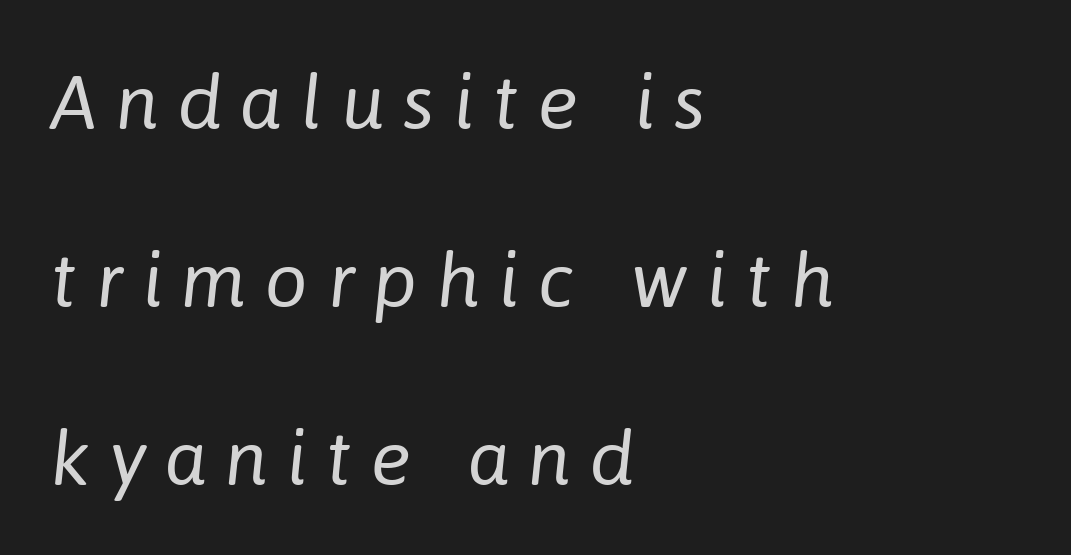
Where is the straight margin? On the left. Italic? Definitely — the glyphs are oblique. The space directly below the letters is spotless. The face used here is rendered with a markedly widened letterfit. The passage shown is typed in a proportional face where columns would drift.
